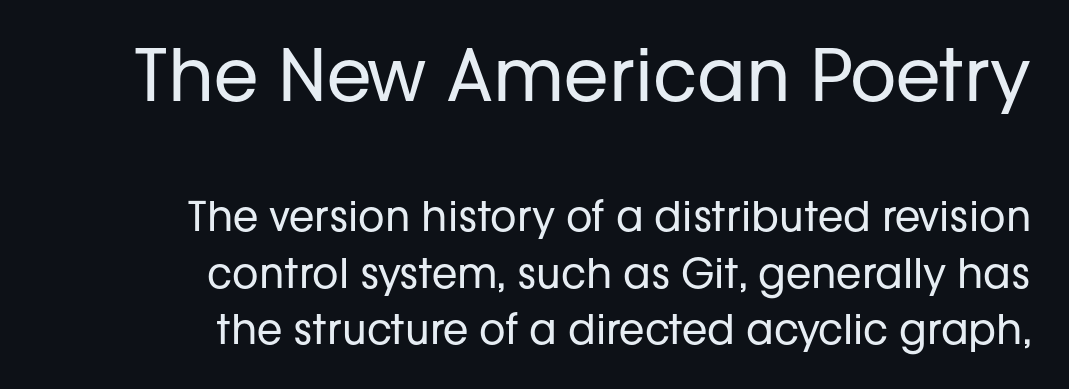
The image shows 72 px regular-weight sans-serif type, upright; set right-aligned, normal line spacing (1.38x), normal letter spacing, not underlined; the first (top) block is 1.76x larger; low stroke contrast and a medium x-height.
